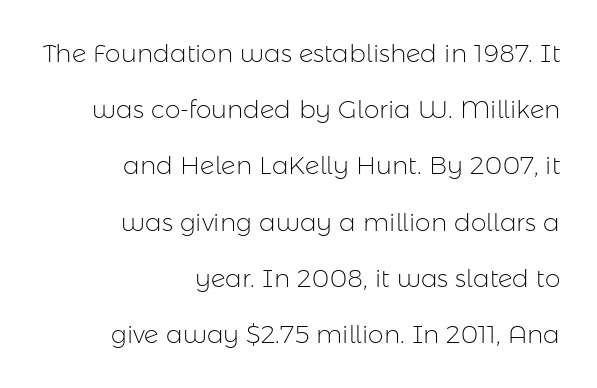
{"italic": "no", "bold": "no", "underline": "no", "align": "right", "line_spacing": "loose", "line_spacing_ratio": 2.25, "letter_spacing": "normal", "letter_spacing_em": 0.0, "glyph_px": 25}
